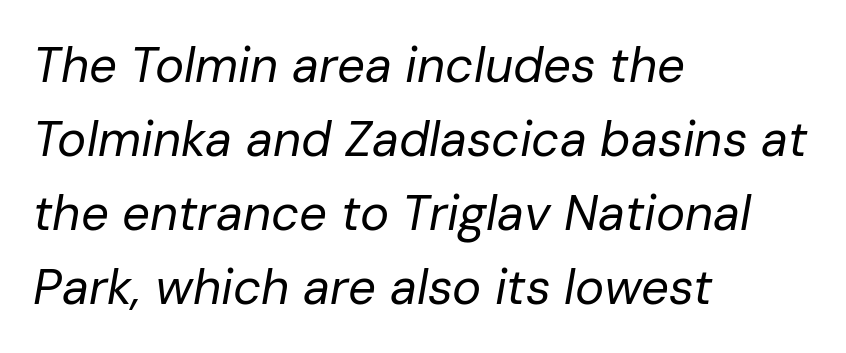
Q: Is the text bold? A: No.
Q: Is the text italic (slanted)? A: Yes, it leans right by about 10 degrees.
Q: Is the text underlined? A: No.
Q: How is the paragraph aligned? A: Left-aligned.
Q: Is the spacing between letters normal or unusually wide? A: Normal.
Q: Is the spacing between lines tight, normal or loose? A: Normal.
Q: Width (condensed, normal, or wide)? A: Normal.
Q: Stroke contrast? A: Low.
Q: x-height? A: Medium.
Q: Monospaced? A: No.
